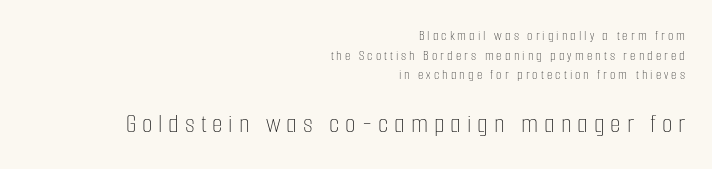
The image shows 27 px text type, upright; set right-aligned, normal line spacing (1.4x), unusually wide letter spacing (+0.22 em), not underlined; the second (bottom) block is 1.93x larger.
